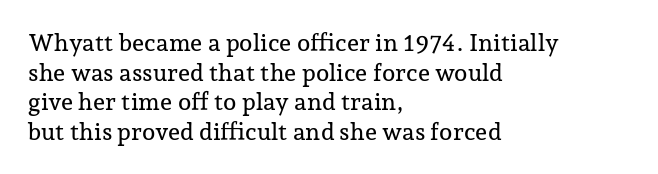
{"italic": "no", "underline": "no", "align": "left", "line_spacing_ratio": 1.23, "letter_spacing": "normal", "letter_spacing_em": 0.0, "glyph_px": 24}
